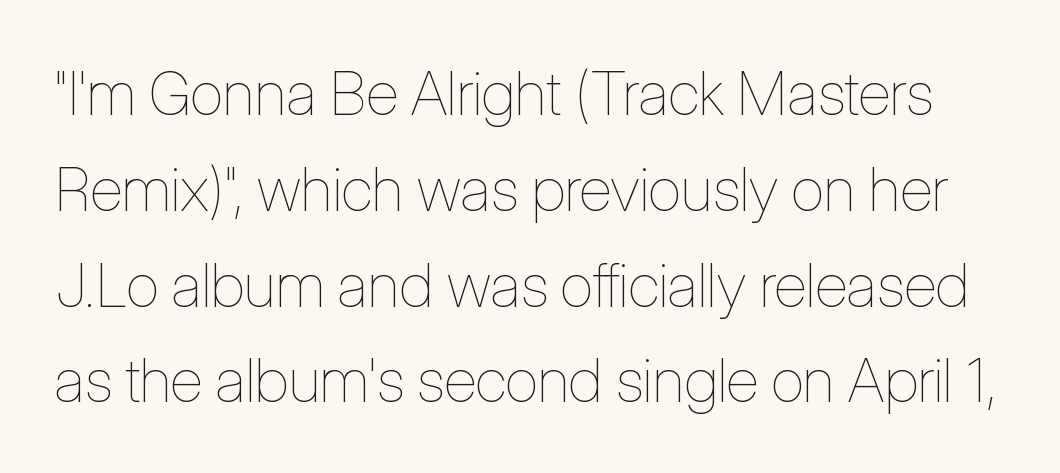
The image shows 61 px thin, condensed type, upright; set normal line spacing (1.57x), normal letter spacing, not underlined; low stroke contrast and a medium x-height.
